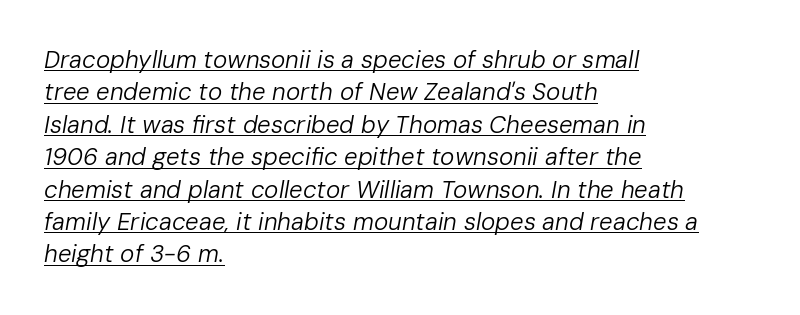
{"italic": "yes", "lean": "right", "slant_degrees": 10, "bold": "no", "underline": "yes", "align": "left", "line_spacing": "normal", "line_spacing_ratio": 1.35, "letter_spacing": "normal", "letter_spacing_em": 0.0, "glyph_px": 24}
